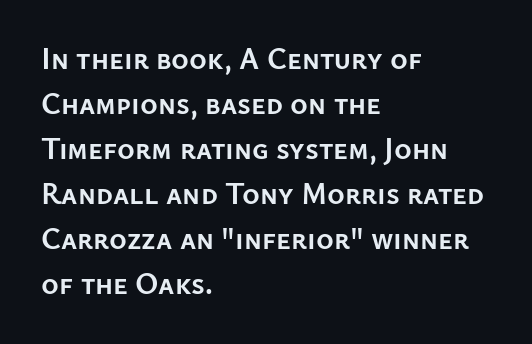
{"serif": "no", "italic": "no", "bold": "yes", "weight": "semibold", "width": "normal", "stroke_contrast": "low", "x_height": "medium", "monospaced": "no", "underline": "no", "align": "left", "line_spacing": "normal", "line_spacing_ratio": 1.5, "letter_spacing": "normal", "letter_spacing_em": 0.0, "glyph_px": 30}
